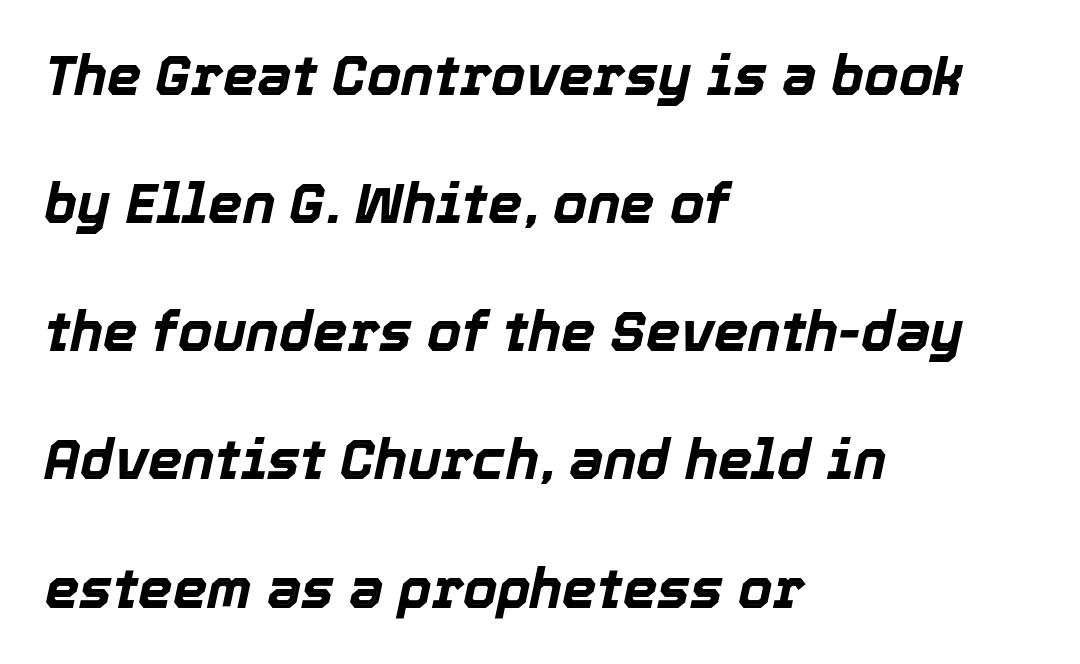
{"italic": "yes", "lean": "right", "slant_degrees": 12, "bold": "yes", "weight": "bold", "width": "normal", "x_height": "medium", "monospaced": "no", "underline": "no", "align": "left", "line_spacing": "loose", "line_spacing_ratio": 2.33, "letter_spacing": "normal", "letter_spacing_em": 0.0, "glyph_px": 55}
